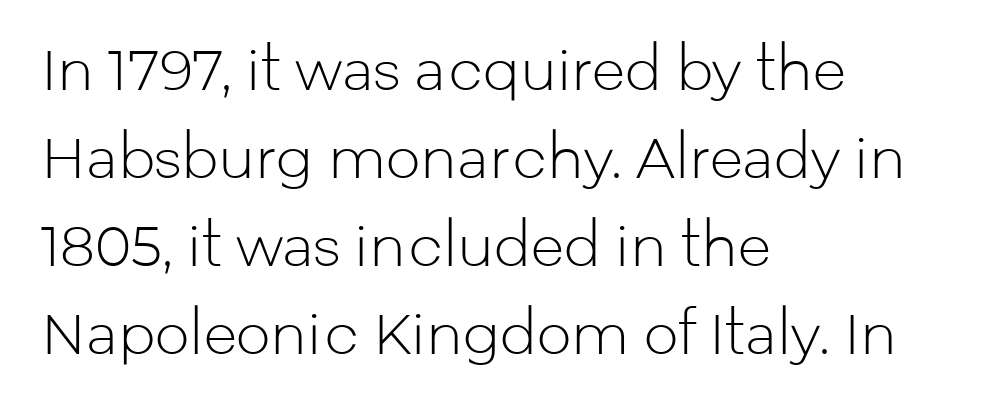
The image shows 55 px light sans-serif type, upright; set left-aligned, normal line spacing (1.6x), normal letter spacing, not underlined; low stroke contrast and a medium x-height.
